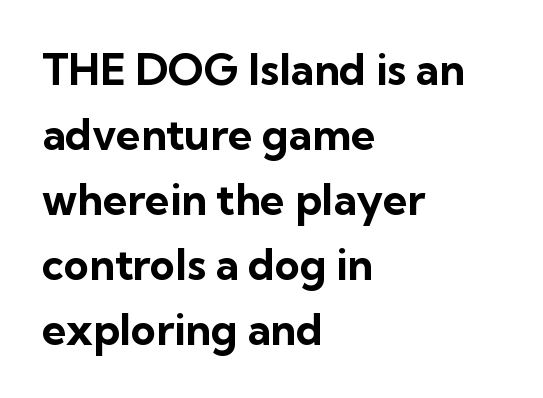
A clean baseline with only descenders dipping below it. Compared with typical body copy, the letter spacing here is the same. I'd describe the lettering as bold — thick and assertive. Horizontal bands of white between lines are of average thickness. One-word summary of the alignment: left. It's the straight-up-and-down kind of type.
